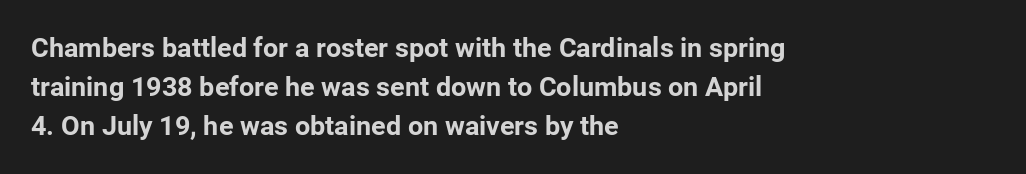
Q: Is the text bold? A: Yes.
Q: Is the text italic (slanted)? A: No, it is upright.
Q: Is the text underlined? A: No.
Q: How is the paragraph aligned? A: Left-aligned.
Q: Is the spacing between letters normal or unusually wide? A: Normal.
Q: Is the spacing between lines tight, normal or loose? A: Normal.
